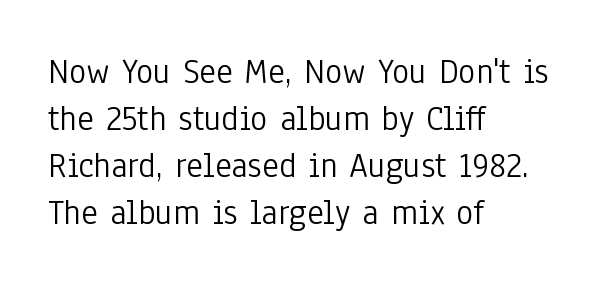
Has an underline been added? It has not. Serifs: no, the terminals of the letterforms are clean. The ragged edge is on the right, which tells us the setting is flush left. A light-to-regular cut is what we see here. The passage shown stacks its lines at a standard gap.
